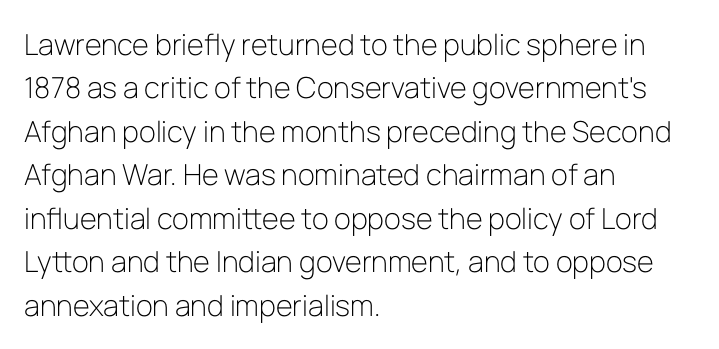
The image shows 29 px light sans-serif type, upright; set left-aligned, normal line spacing (1.5x), normal letter spacing, not underlined; low stroke contrast and a medium x-height.
